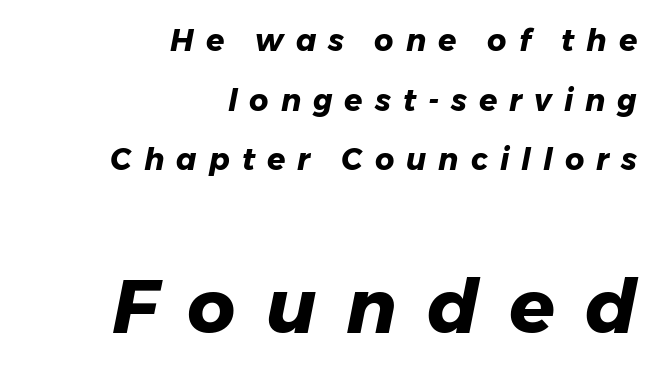
{"italic": "yes", "lean": "right", "slant_degrees": 11, "bold": "yes", "weight": "heavy", "width": "normal", "stroke_contrast": "low", "x_height": "medium", "monospaced": "no", "underline": "no", "align": "right", "line_spacing": "loose", "line_spacing_ratio": 1.99, "letter_spacing": "wide", "letter_spacing_em": 0.4, "larger_block": "second", "size_ratio": 2.5, "glyph_px": 75}
